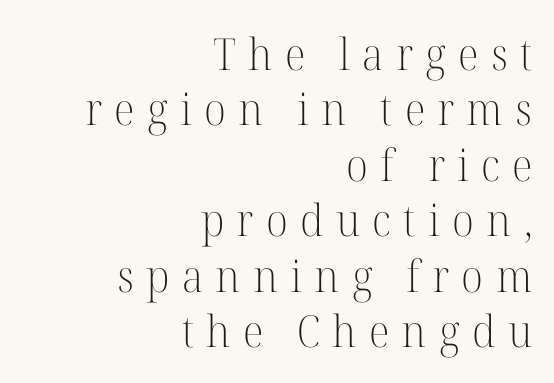
The image shows 44 px light serif type, upright; set right-aligned, normal line spacing (1.26x), unusually wide letter spacing (+0.28 em), not underlined; high stroke contrast and a medium x-height.
